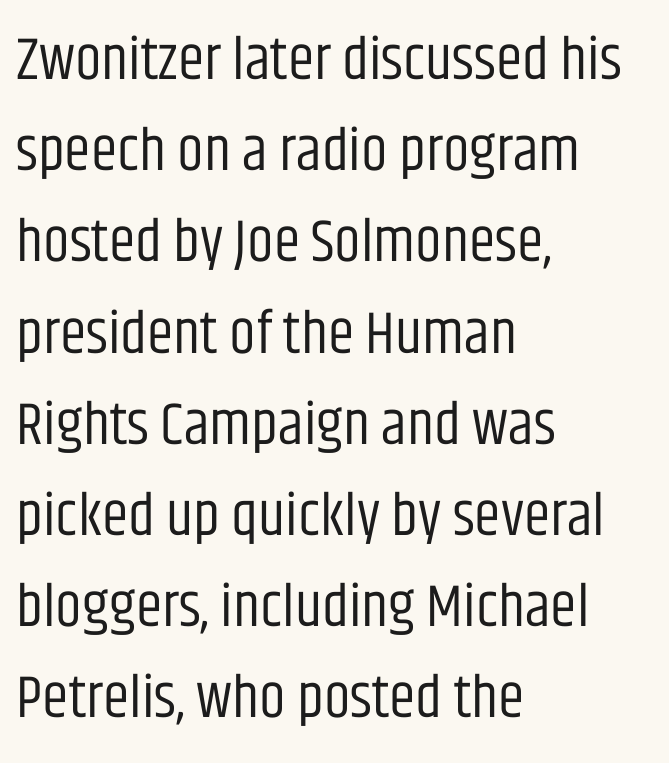
{"serif": "no", "italic": "no", "bold": "no", "weight": "regular", "width": "condensed", "stroke_contrast": "low", "x_height": "large", "monospaced": "no", "underline": "no", "align": "left", "line_spacing": "normal", "line_spacing_ratio": 1.52, "letter_spacing": "normal", "letter_spacing_em": 0.0, "glyph_px": 60}
